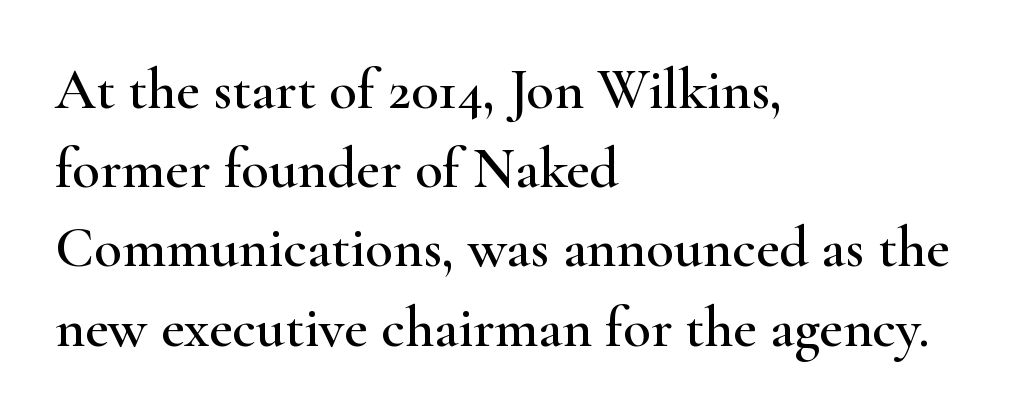
The image shows 57 px wide serif type, upright; set left-aligned, normal line spacing (1.39x), normal letter spacing, not underlined; high stroke contrast and a small x-height.
